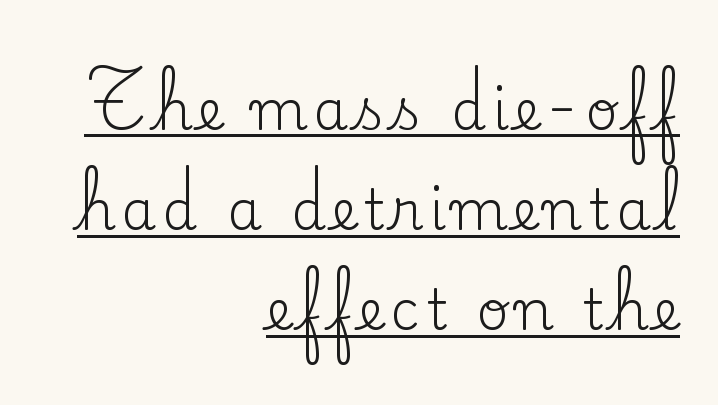
{"italic": "no", "bold": "no", "weight": "regular", "width": "normal", "stroke_contrast": "low", "x_height": "small", "monospaced": "no", "underline": "yes", "align": "right", "line_spacing_ratio": 1.79, "glyph_px": 56}
